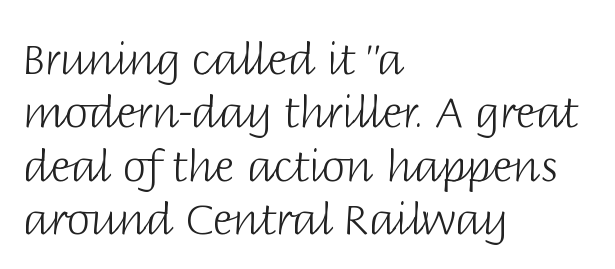
A typesetter would call this proportional, since set widths differ per character. The lettering stays uniformly vertical, giving the passage a roman look. The passage shown has conventional tracking throughout. Layout note: lines flush left. This is sans-serif lettering, the kind often seen on screens and signage. This reads as an unemphasized weight, regular at the heaviest.
